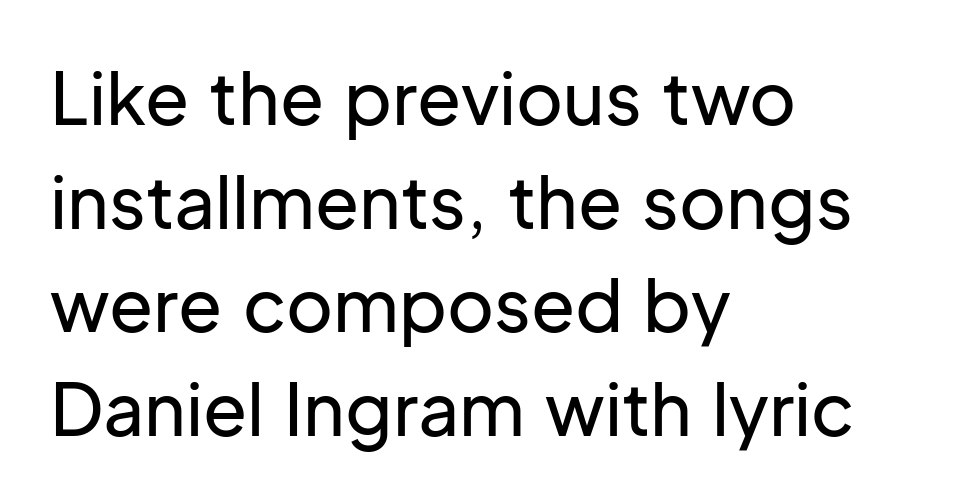
The image shows 72 px sans-serif type, upright; set left-aligned, normal line spacing (1.44x), normal letter spacing, not underlined; low stroke contrast and a medium x-height.
